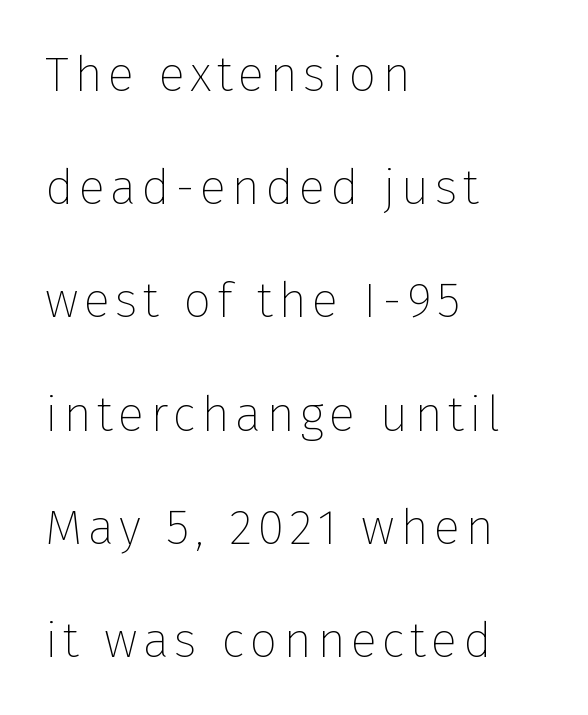
{"serif": "no", "italic": "no", "bold": "no", "weight": "thin", "width": "normal", "stroke_contrast": "low", "x_height": "medium", "monospaced": "no", "underline": "no", "align": "left", "line_spacing": "loose", "line_spacing_ratio": 2.31, "glyph_px": 49}
